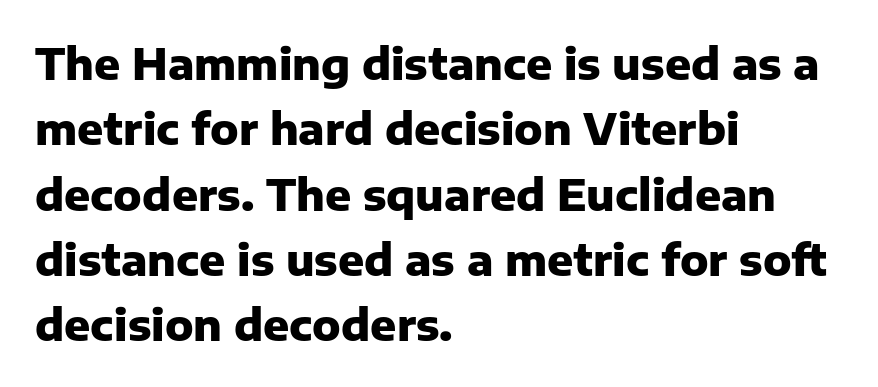
{"serif": "no", "italic": "no", "bold": "yes", "weight": "heavy", "width": "normal", "stroke_contrast": "low", "x_height": "medium", "monospaced": "no", "underline": "no", "align": "left", "line_spacing": "normal", "line_spacing_ratio": 1.52, "letter_spacing": "normal", "letter_spacing_em": 0.0, "glyph_px": 43}
